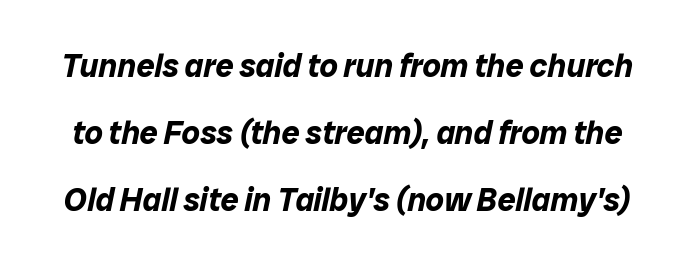
Each new line begins a long way beneath the previous one. Slanted lettering throughout. You could call the tracking neutral — neither tight nor loose. The passage shown is typed in a proportional face where columns would drift. Has an underline been added? It has not.
